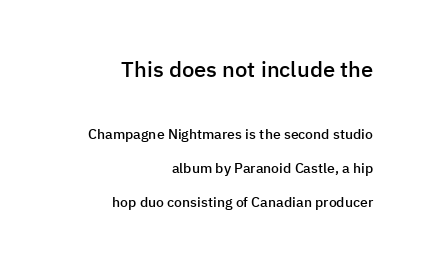
The image shows 22 px text type, upright; set right-aligned, loose line spacing (2.4x), normal letter spacing, not underlined; the first (top) block is 1.57x larger.
